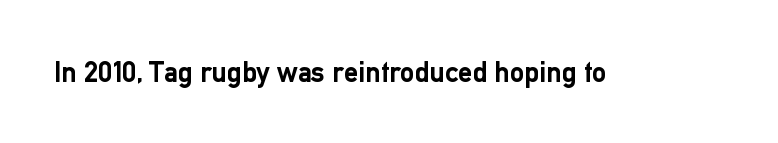
Notice how thick the strokes are: this is what a full bold looks like. Note: no serifs on the glyphs. Ascenders rise straight up at ninety degrees. The area under the type is left untouched. These lines are rendered in a variable-pitch font. A typesetter would call this zero additional tracking.
